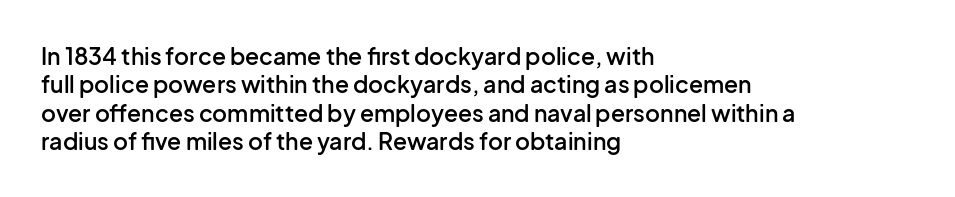
Q: Is the text bold? A: Semi-bold.
Q: Is the text italic (slanted)? A: No, it is upright.
Q: Is the text underlined? A: No.
Q: How is the paragraph aligned? A: Left-aligned.
Q: Is the spacing between letters normal or unusually wide? A: Normal.
